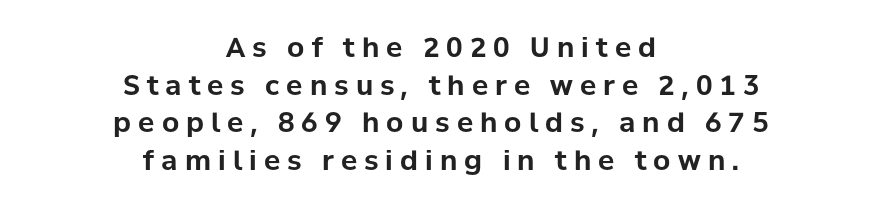
This block has exactly the height ordinary leading produces. The type is letterspaced generously, with wide tracking. Vertical strokes here are truly vertical. The face used here has the dense, thick strokes of a bold. Which margin do the lines hug? Neither — every line sits in the middle. No word sits above an underline.
